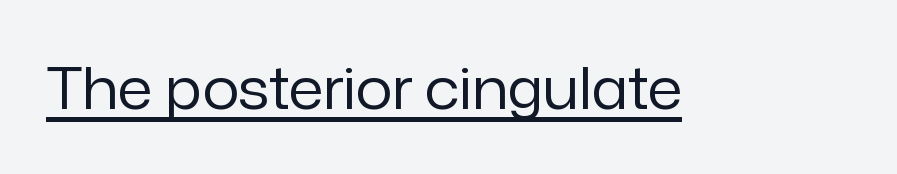
Character widths vary here, with narrow letters taking less room than wide ones. Ascenders rise straight up at ninety degrees. Does extra space separate the letters? No, they use regular spacing. These lines are composed in type without serifs. Somebody hit Ctrl+U on this one — the words are underlined. The strokes carry an ordinary text weight at most.
